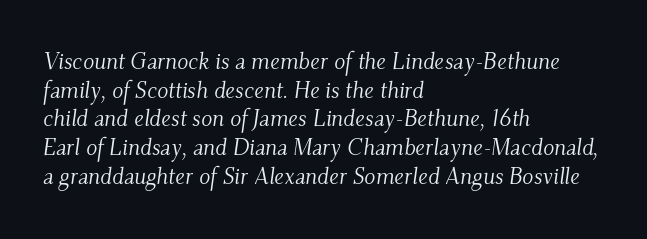
Q: Is the text bold? A: No.
Q: Is the text italic (slanted)? A: Yes, it leans right by about 9 degrees.
Q: Is the text underlined? A: No.
Q: How is the paragraph aligned? A: Left-aligned.
Q: Is the spacing between letters normal or unusually wide? A: Normal.
Q: Is the spacing between lines tight, normal or loose? A: Normal.
